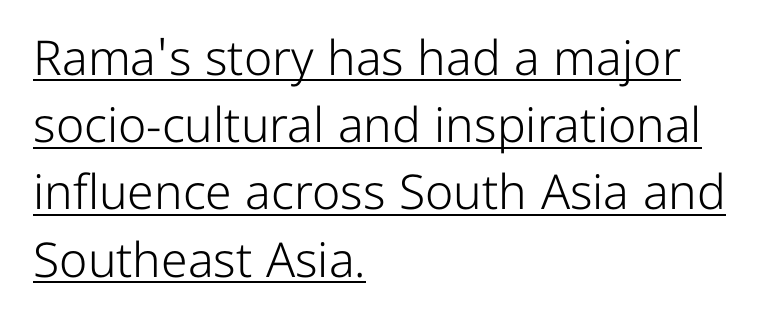
{"serif": "no", "italic": "no", "bold": "no", "weight": "light", "width": "normal", "stroke_contrast": "low", "x_height": "medium", "monospaced": "no", "underline": "yes", "align": "left", "line_spacing": "normal", "line_spacing_ratio": 1.4, "letter_spacing": "normal", "letter_spacing_em": 0.0, "glyph_px": 48}
